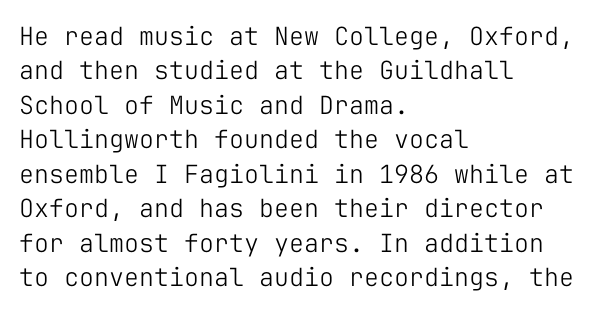
Q: Is the text bold? A: No.
Q: Is the text italic (slanted)? A: No, it is upright.
Q: Is the text underlined? A: No.
Q: How is the paragraph aligned? A: Left-aligned.
Q: Is the spacing between letters normal or unusually wide? A: Normal.
Q: Is the spacing between lines tight, normal or loose? A: Normal.
